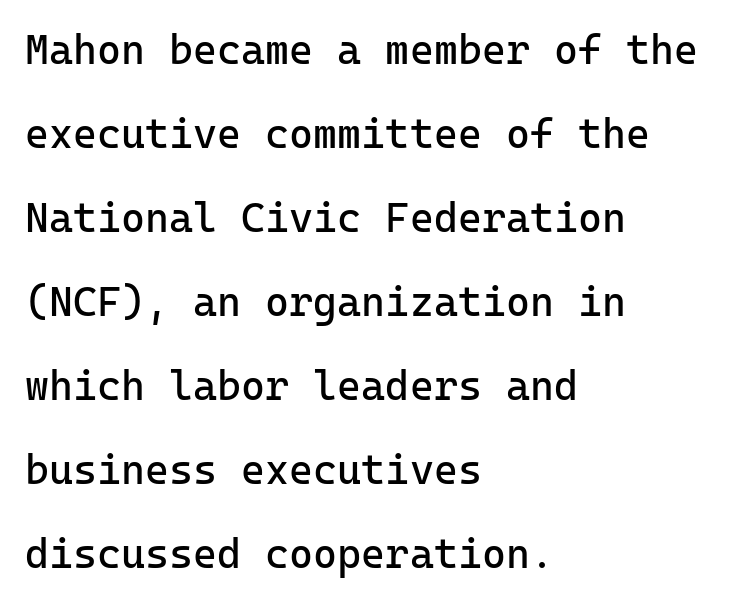
The image shows 41 px regular-weight sans-serif type, upright, monospaced; set left-aligned, loose line spacing (2.05x), normal letter spacing, not underlined; low stroke contrast and a medium x-height.
